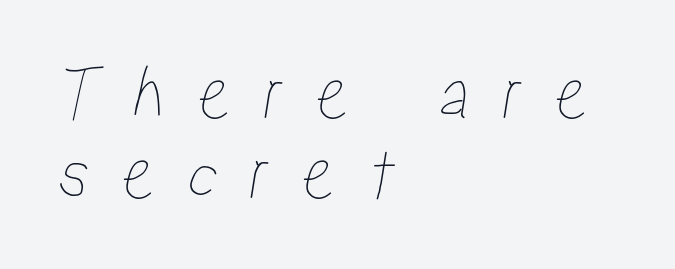
{"width": "condensed", "stroke_contrast": "low", "x_height": "medium", "monospaced": "no", "underline": "no", "align": "left", "line_spacing": "tight", "line_spacing_ratio": 1.02, "letter_spacing": "wide", "letter_spacing_em": 0.4, "glyph_px": 78}
